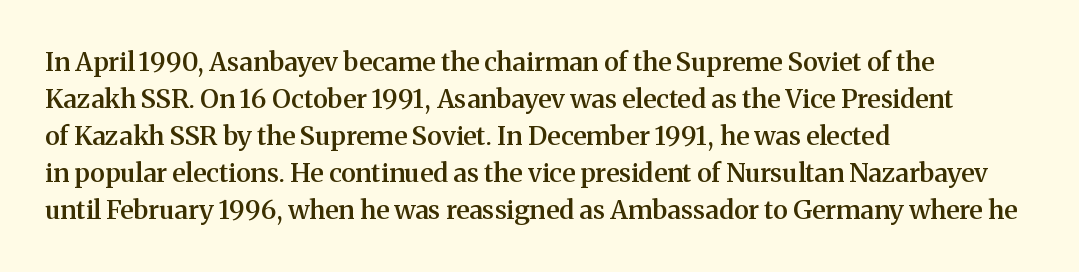
The image shows 26 px text type, upright; set left-aligned, normal line spacing (1.42x), normal letter spacing, not underlined.
